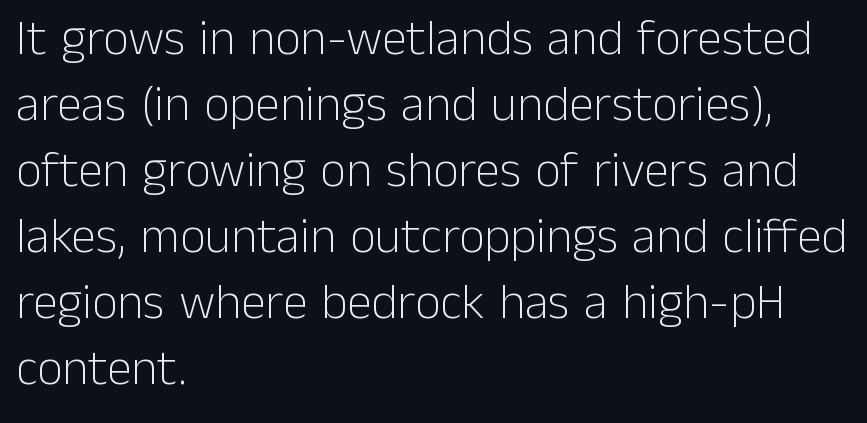
The image shows 50 px light sans-serif type, upright; set left-aligned, normal line spacing (1.32x), normal letter spacing, not underlined; low stroke contrast and a medium x-height.
